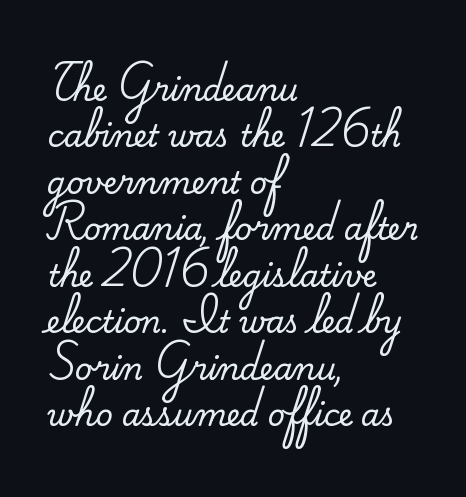
The paragraph has a hard left edge and a soft right edge. What's the leading like? Ordinary, nothing unusual. The passage shown is typed in a proportional face where columns would drift. Stroke terminals: seriffed. Plain, unruled lines of type.
